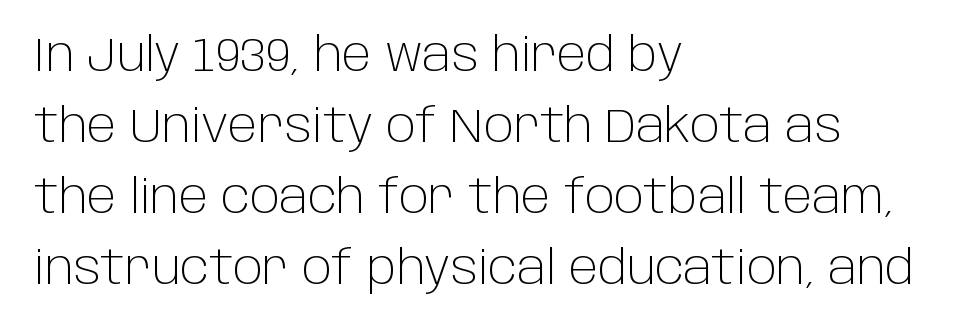
The image shows 46 px light sans-serif type, upright; set left-aligned, normal line spacing (1.54x), normal letter spacing, not underlined; low stroke contrast and a large x-height.
